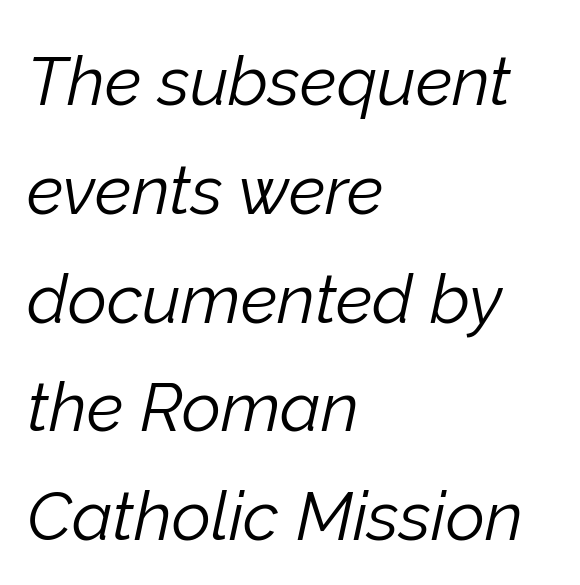
{"italic": "yes", "lean": "right", "slant_degrees": 12, "bold": "no", "weight": "light", "width": "normal", "stroke_contrast": "low", "x_height": "medium", "monospaced": "no", "underline": "no", "align": "left", "line_spacing": "normal", "line_spacing_ratio": 1.6, "letter_spacing": "normal", "letter_spacing_em": 0.0, "glyph_px": 68}
